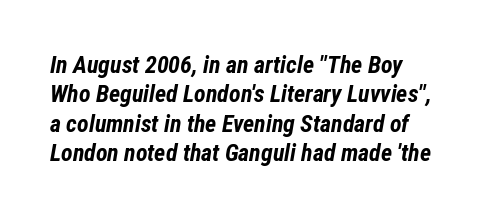
Is the type bold? Yes — the strokes are clearly thick and heavy. The specimen omits any rule beneath the text block's lines. This rendering leaves character spacing at its baseline value. The axis of the letterforms is tilted away from vertical.
